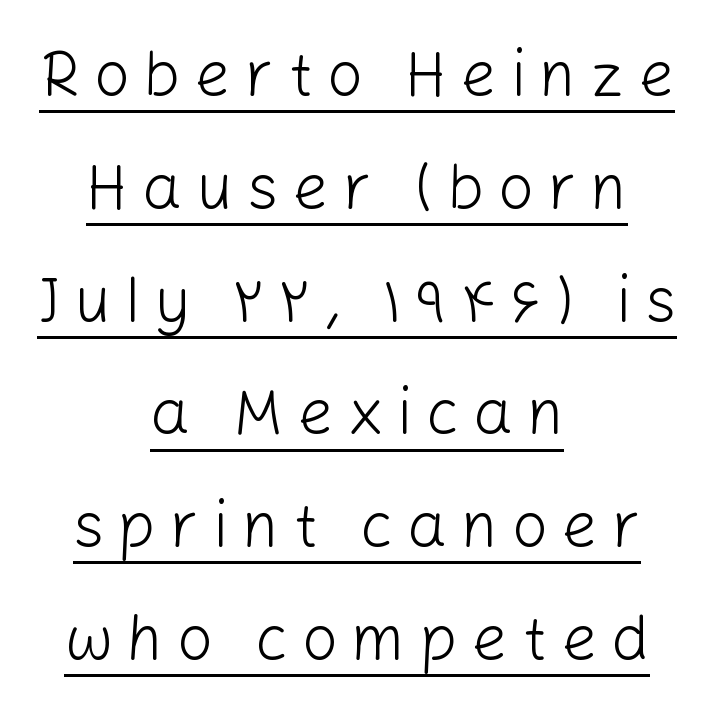
Unbolded letterforms with no extra heft. These lines have a slow, spaced-out rhythm from letter to letter. If you drew a line through each stem, it would be perfectly vertical. Looks like regular typesetting: each glyph gets only the width it needs.
